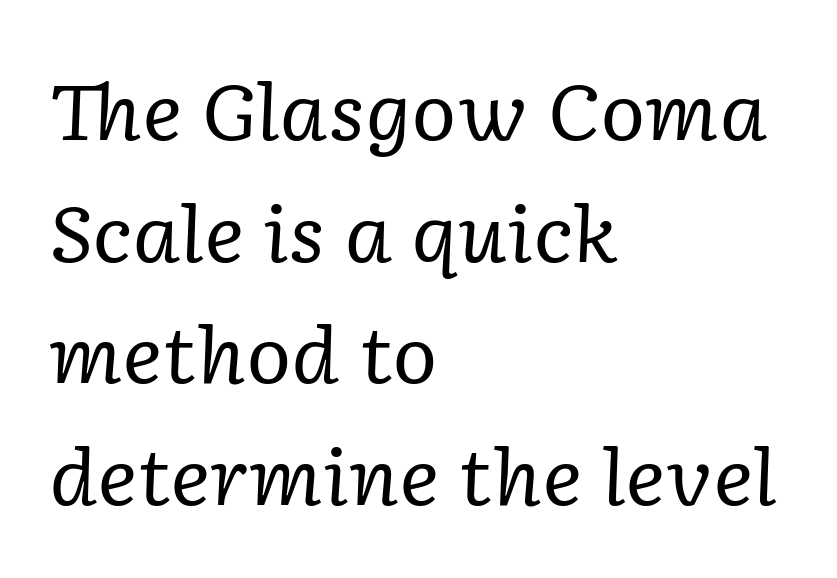
{"serif": "yes", "italic": "yes", "lean": "right", "slant_degrees": 2, "bold": "no", "weight": "regular", "width": "normal", "stroke_contrast": "low", "x_height": "medium", "monospaced": "no", "underline": "no", "align": "left", "line_spacing": "normal", "line_spacing_ratio": 1.58, "letter_spacing": "normal", "letter_spacing_em": 0.0, "glyph_px": 77}
